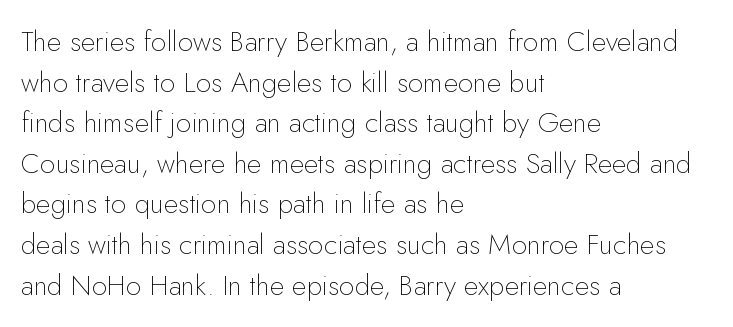
The image shows 28 px thin sans-serif type, upright; set left-aligned, normal line spacing (1.45x), normal letter spacing, not underlined; low stroke contrast and a small x-height.
